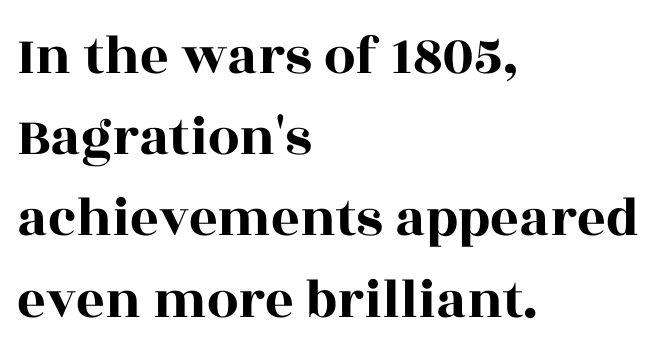
The image shows 56 px wide serif type, upright; set left-aligned, normal line spacing (1.45x), normal letter spacing, not underlined; a large x-height.
